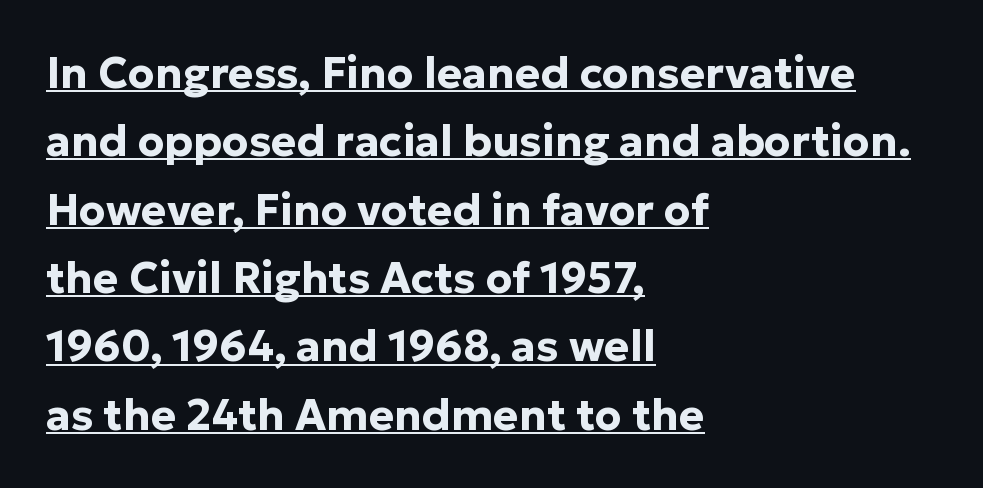
The image shows 43 px bold sans-serif type, upright; set left-aligned, normal line spacing (1.59x), normal letter spacing, underlined; low stroke contrast and a medium x-height.
